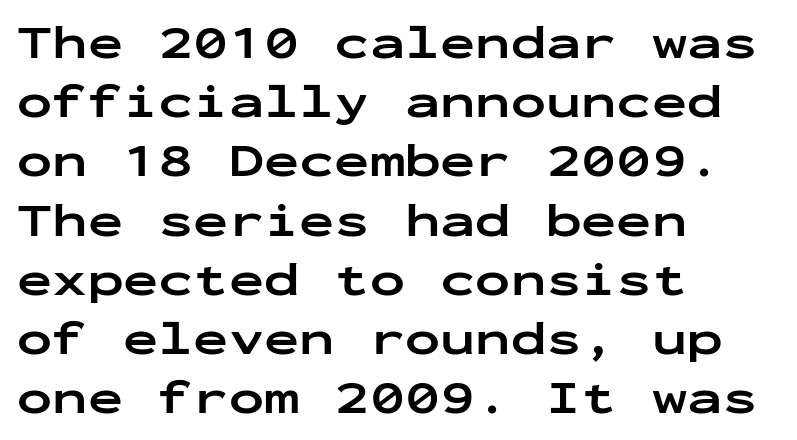
{"serif": "no", "italic": "no", "bold": "yes", "weight": "bold", "width": "wide", "stroke_contrast": "low", "x_height": "medium", "monospaced": "yes", "underline": "no", "align": "left", "line_spacing": "normal", "line_spacing_ratio": 1.26, "letter_spacing": "normal", "letter_spacing_em": 0.0, "glyph_px": 47}
